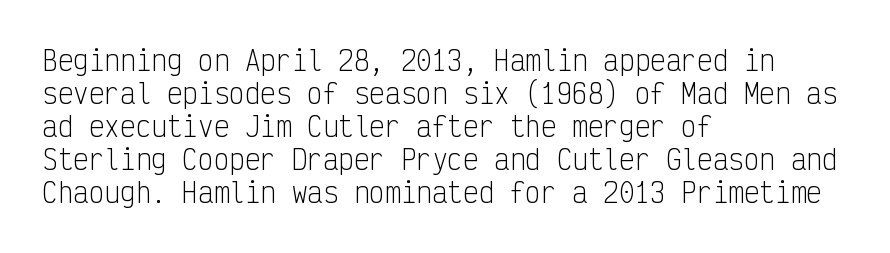
Q: Is the text bold? A: No.
Q: Is the text italic (slanted)? A: No, it is upright.
Q: Is the text underlined? A: No.
Q: How is the paragraph aligned? A: Left-aligned.
Q: Is the spacing between letters normal or unusually wide? A: Normal.
Q: Is the spacing between lines tight, normal or loose? A: Normal.
